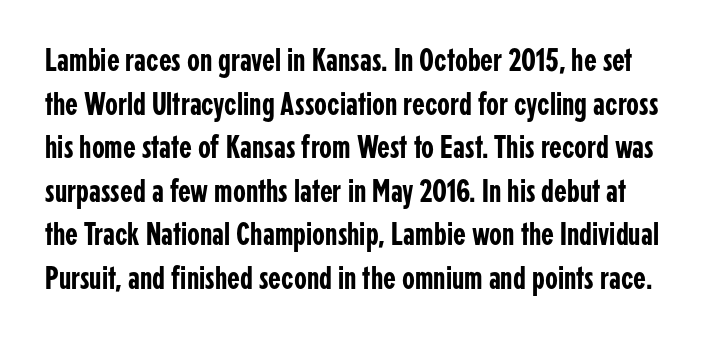
Q: Is the text italic (slanted)? A: No, it is upright.
Q: Is the typeface a serif or a sans-serif typeface? A: Sans-serif.
Q: Is the text underlined? A: No.
Q: Is the spacing between letters normal or unusually wide? A: Normal.
Q: Is the spacing between lines tight, normal or loose? A: Normal.
Q: Width (condensed, normal, or wide)? A: Condensed.
Q: Stroke contrast? A: Low.
Q: x-height? A: Medium.
Q: Monospaced? A: No.
